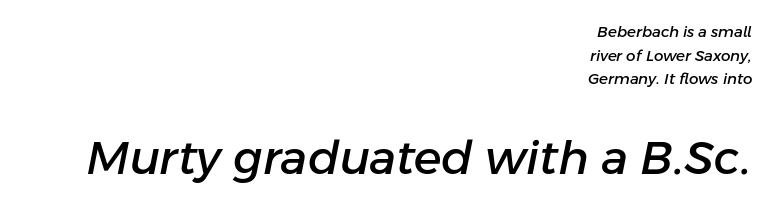
The image shows 46 px text type, italic (leaning right); set right-aligned, normal line spacing (1.58x), normal letter spacing, not underlined; the second (bottom) block is 3.07x larger; low stroke contrast and a medium x-height.
